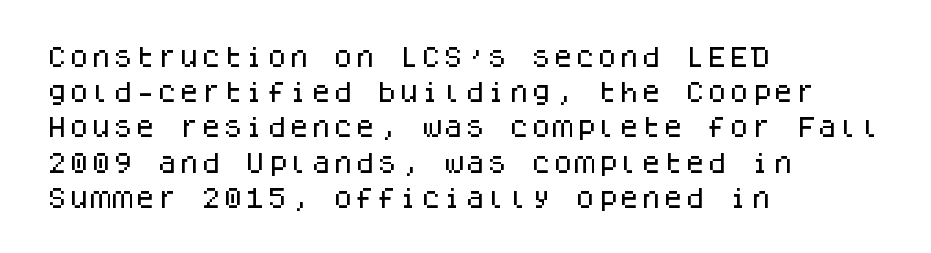
The image shows 22 px text type, upright; set left-aligned, normal line spacing (1.6x), normal letter spacing, not underlined.
